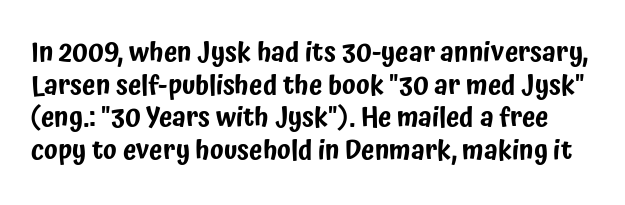
{"italic": "no", "underline": "no", "line_spacing_ratio": 1.21, "letter_spacing": "normal", "letter_spacing_em": 0.0, "glyph_px": 27}
